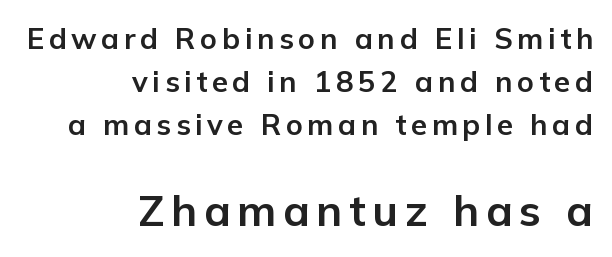
The image shows 43 px bold sans-serif type, upright; set right-aligned, normal line spacing (1.48x), not underlined; the second (bottom) block is 1.48x larger; low stroke contrast and a medium x-height.
